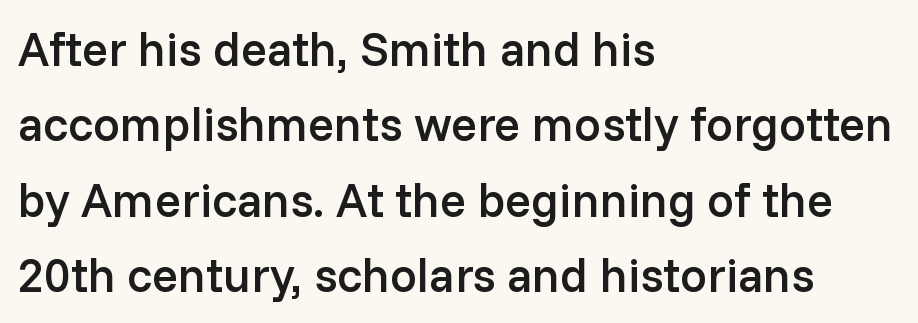
Each letter's strokes conclude bluntly, with no projecting serifs. The letters are semibold — heavier than regular but short of a full bold. The specimen reads as upright at a glance. All the whitespace from short lines collects on the right.
